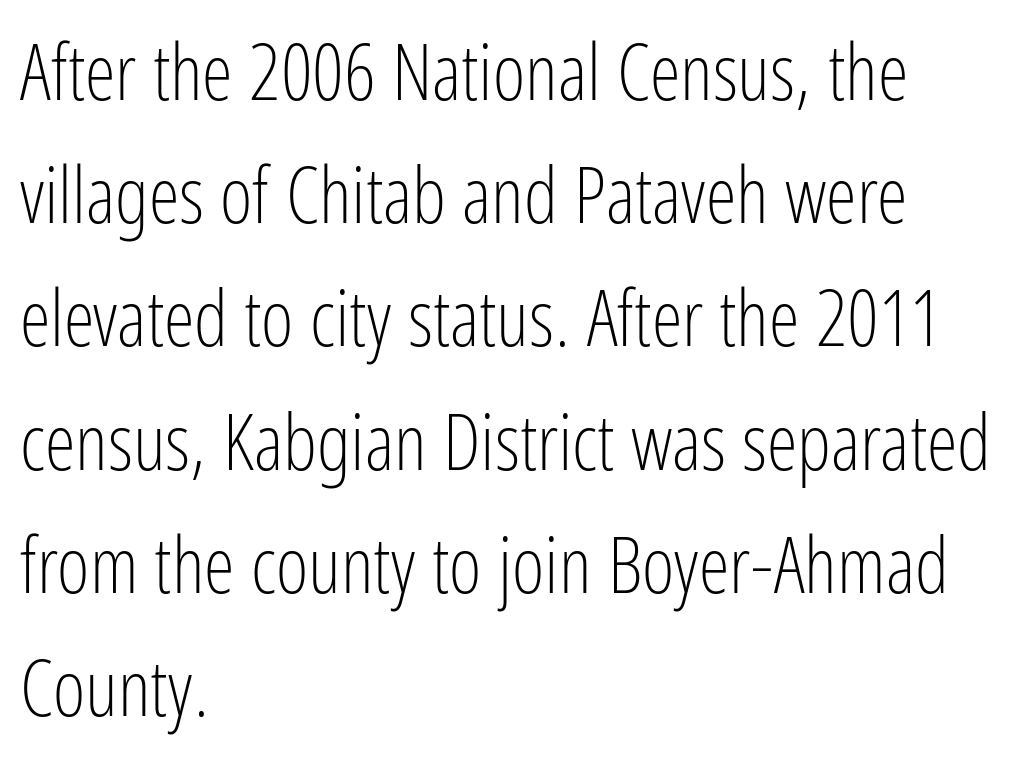
Q: Is the text bold? A: No.
Q: Is the text italic (slanted)? A: No, it is upright.
Q: Is the typeface a serif or a sans-serif typeface? A: Sans-serif.
Q: Is the text underlined? A: No.
Q: How is the paragraph aligned? A: Left-aligned.
Q: Is the spacing between letters normal or unusually wide? A: Normal.
Q: Is the spacing between lines tight, normal or loose? A: Normal.
Q: Width (condensed, normal, or wide)? A: Condensed.
Q: Stroke contrast? A: Low.
Q: x-height? A: Medium.
Q: Monospaced? A: No.
